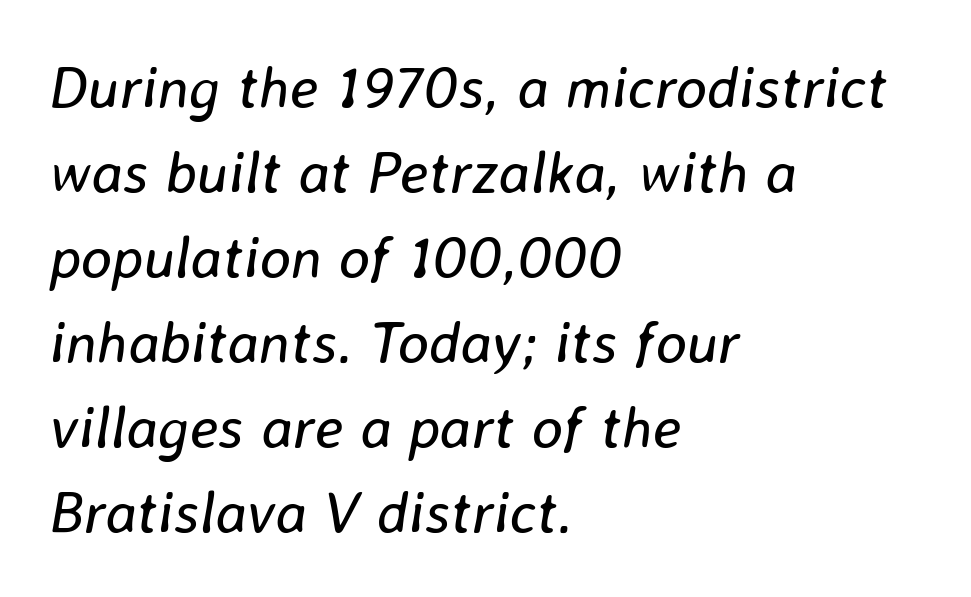
The face used here is proportionally spaced, like ordinary book or web type. The area under the type is left untouched. Tracking here is standard; glyphs follow each other at the usual distance. Students, observe: this is what conventionally led text looks like.
